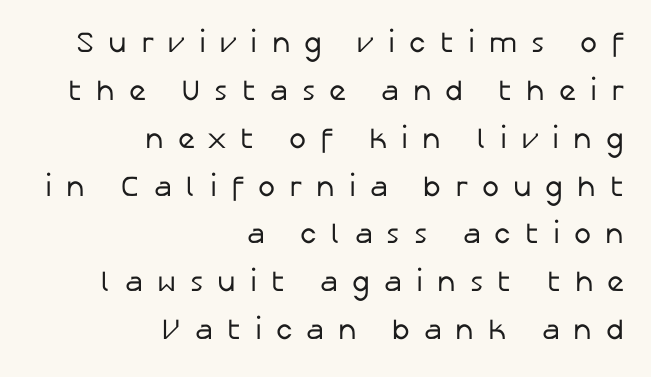
The image shows 29 px regular-weight sans-serif type, upright; set right-aligned, normal line spacing (1.65x), unusually wide letter spacing (+0.48 em), not underlined; low stroke contrast and a medium x-height.
